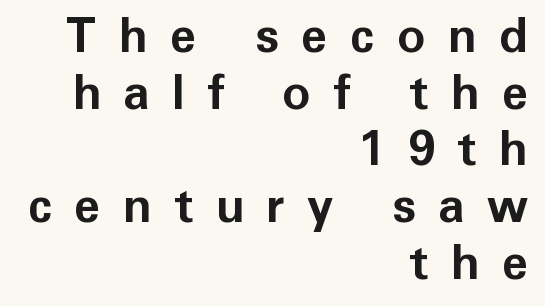
Q: Is the text bold? A: Yes.
Q: Is the text italic (slanted)? A: No, it is upright.
Q: Is the typeface a serif or a sans-serif typeface? A: Sans-serif.
Q: Is the text underlined? A: No.
Q: How is the paragraph aligned? A: Right-aligned.
Q: Is the spacing between letters normal or unusually wide? A: Unusually wide.
Q: Width (condensed, normal, or wide)? A: Normal.
Q: Stroke contrast? A: Low.
Q: x-height? A: Medium.
Q: Monospaced? A: No.
